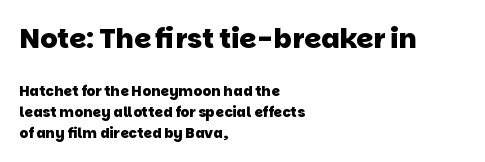
{"bold": "yes", "underline": "no", "align": "left", "line_spacing": "normal", "line_spacing_ratio": 1.49, "letter_spacing": "normal", "letter_spacing_em": 0.0, "larger_block": "first", "size_ratio": 1.93, "glyph_px": 27}
